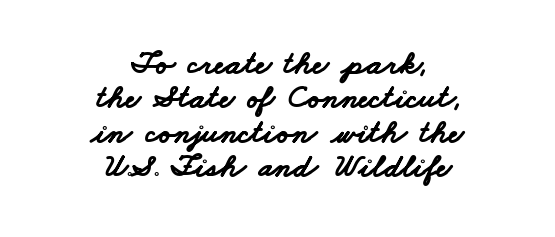
The image shows 33 px bold, wide sans-serif type; set centered, tight line spacing (1.04x), normal letter spacing, not underlined; low stroke contrast and a small x-height.
